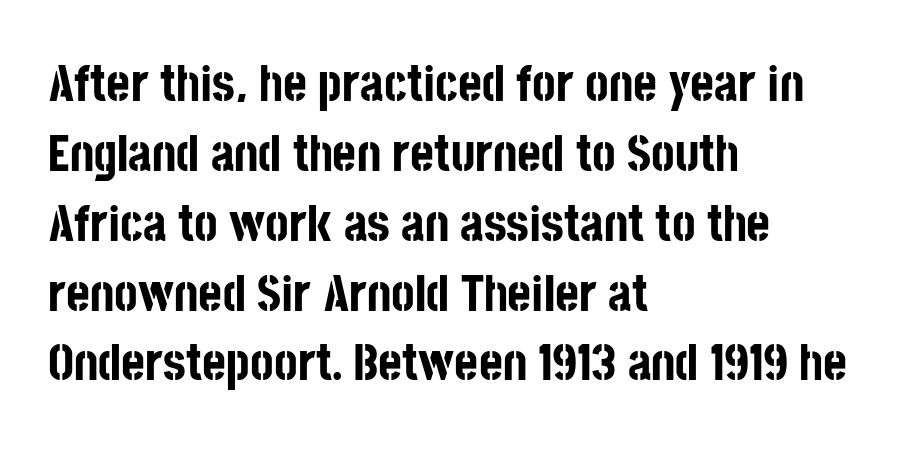
Q: Is the text bold? A: Yes.
Q: Is the text italic (slanted)? A: No, it is upright.
Q: Is the typeface a serif or a sans-serif typeface? A: Sans-serif.
Q: Is the text underlined? A: No.
Q: How is the paragraph aligned? A: Left-aligned.
Q: Is the spacing between letters normal or unusually wide? A: Normal.
Q: Is the spacing between lines tight, normal or loose? A: Normal.
Q: Width (condensed, normal, or wide)? A: Condensed.
Q: Stroke contrast? A: Low.
Q: x-height? A: Large.
Q: Monospaced? A: No.
